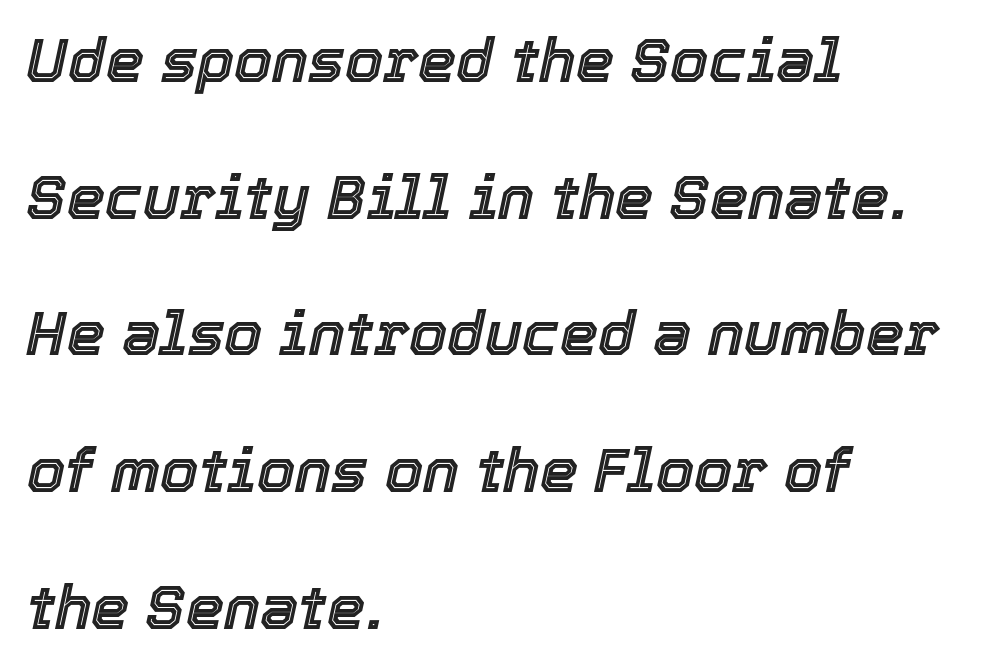
Clear beneath every line of the passage. Words appear dense and cohesive because spacing is normal. Do the characters align in a grid? No, the font is proportional. Reading down the block, your eye returns to a fixed left position each line.
